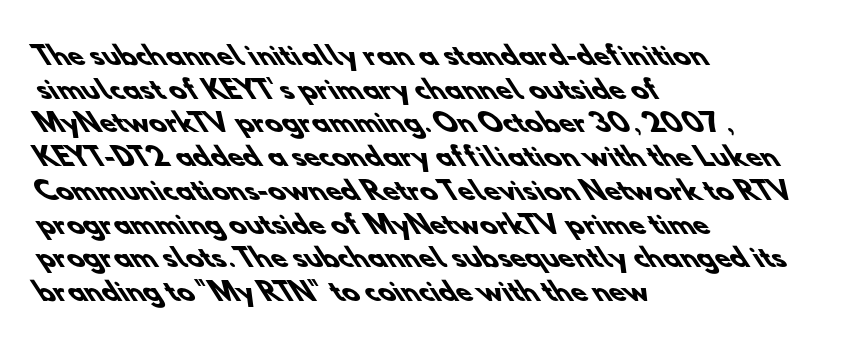
The image shows 25 px bold type; set left-aligned, normal line spacing (1.35x), normal letter spacing, not underlined.
